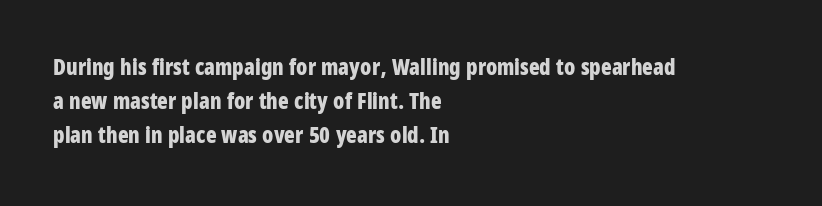
Q: Is the text bold? A: Yes.
Q: Is the text italic (slanted)? A: No, it is upright.
Q: Is the text underlined? A: No.
Q: How is the paragraph aligned? A: Left-aligned.
Q: Is the spacing between letters normal or unusually wide? A: Normal.
Q: Is the spacing between lines tight, normal or loose? A: Normal.
